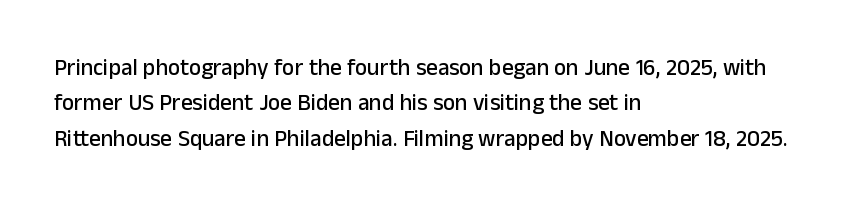
Nope, not italic — everything's standing straight. Words appear dense and cohesive because spacing is normal. The baseline area is clear. These lines sit exactly where default settings would place them. The compositor pushed each line to the left boundary.
